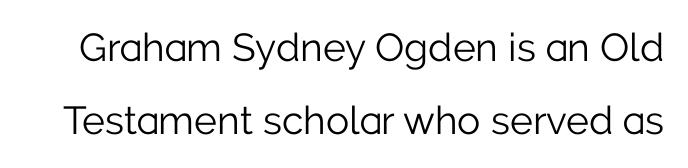
Q: Is the text bold? A: No.
Q: Is the text italic (slanted)? A: No, it is upright.
Q: Is the typeface a serif or a sans-serif typeface? A: Sans-serif.
Q: Is the text underlined? A: No.
Q: Is the spacing between letters normal or unusually wide? A: Normal.
Q: Width (condensed, normal, or wide)? A: Normal.
Q: Stroke contrast? A: Low.
Q: x-height? A: Medium.
Q: Monospaced? A: No.
